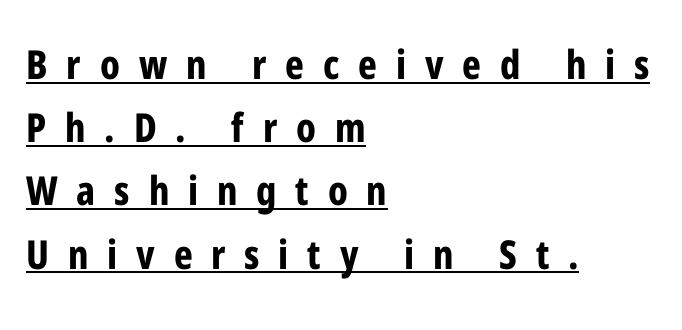
Q: Is the text bold? A: Yes.
Q: Is the text italic (slanted)? A: No, it is upright.
Q: Is the typeface a serif or a sans-serif typeface? A: Sans-serif.
Q: Is the text underlined? A: Yes.
Q: How is the paragraph aligned? A: Left-aligned.
Q: Is the spacing between letters normal or unusually wide? A: Unusually wide.
Q: Is the spacing between lines tight, normal or loose? A: Normal.
Q: Width (condensed, normal, or wide)? A: Condensed.
Q: Stroke contrast? A: Low.
Q: x-height? A: Medium.
Q: Monospaced? A: No.
